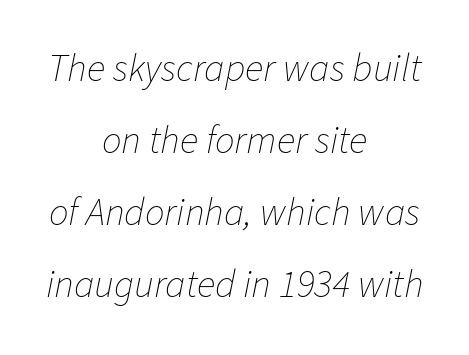
{"italic": "yes", "lean": "right", "slant_degrees": 11, "bold": "no", "weight": "thin", "width": "normal", "stroke_contrast": "low", "x_height": "medium", "monospaced": "no", "underline": "no", "align": "center", "line_spacing_ratio": 1.85, "letter_spacing": "normal", "letter_spacing_em": 0.0, "glyph_px": 39}
